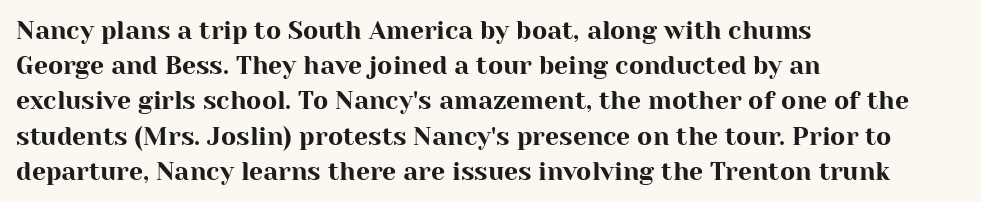
Posture: straight, roman, zero tilt. This rendering uses left alignment, leaving the right contour irregular. This sample keeps an unexceptional amount of space between lines. Bare-footed words on every line.
